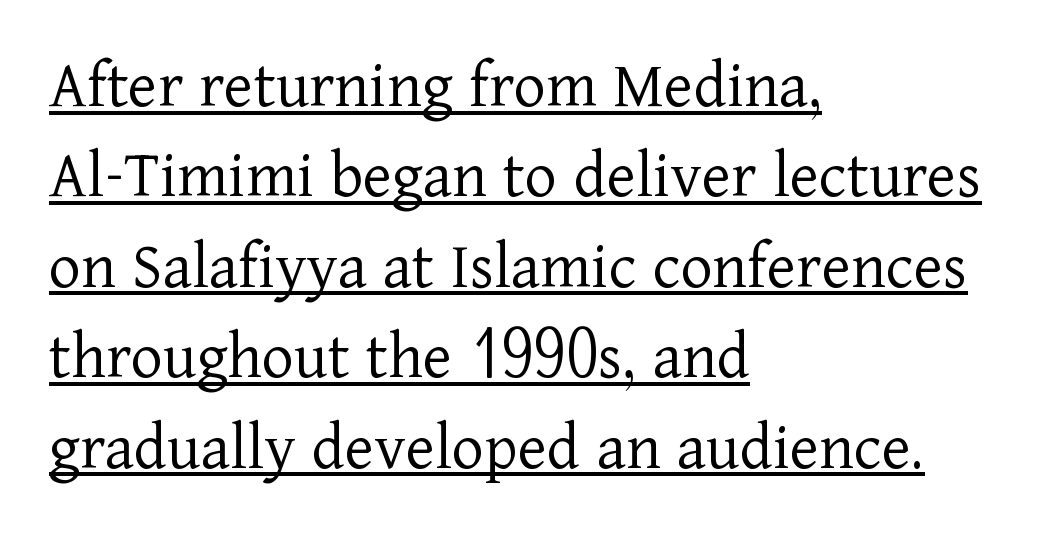
The image shows 69 px light serif type, upright; set left-aligned, normal line spacing (1.31x), normal letter spacing, underlined; low stroke contrast and a medium x-height.
